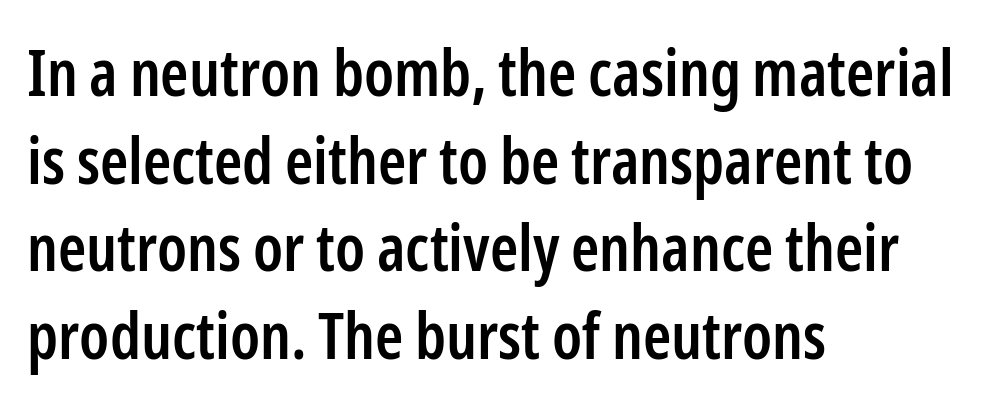
{"serif": "no", "italic": "no", "bold": "semi", "weight": "semibold", "width": "condensed", "stroke_contrast": "low", "x_height": "medium", "monospaced": "no", "underline": "no", "align": "left", "line_spacing": "normal", "line_spacing_ratio": 1.37, "letter_spacing": "normal", "letter_spacing_em": 0.0, "glyph_px": 64}
